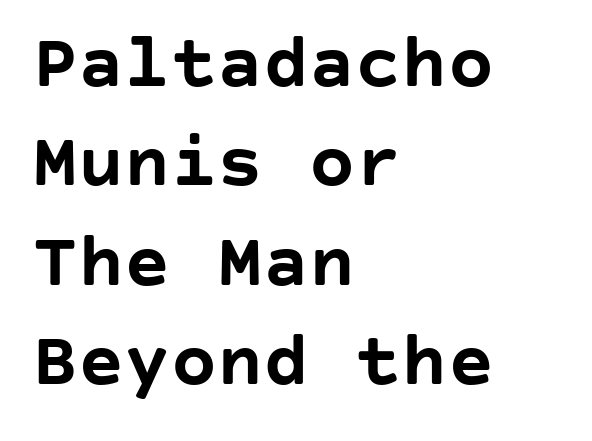
The image shows 77 px semibold sans-serif type, upright; set left-aligned, normal line spacing (1.29x), normal letter spacing, not underlined; low stroke contrast and a large x-height.
